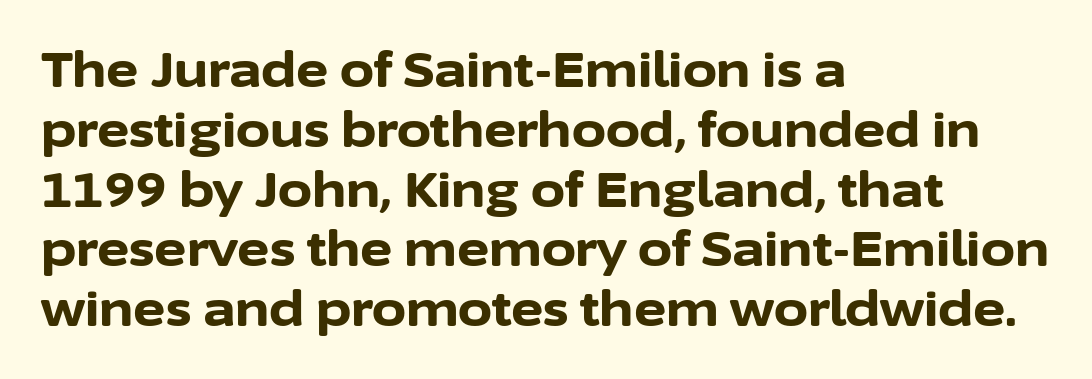
{"serif": "no", "italic": "no", "bold": "yes", "weight": "bold", "width": "normal", "stroke_contrast": "low", "x_height": "medium", "monospaced": "no", "underline": "no", "align": "left", "line_spacing_ratio": 1.22, "letter_spacing": "normal", "letter_spacing_em": 0.0, "glyph_px": 49}
